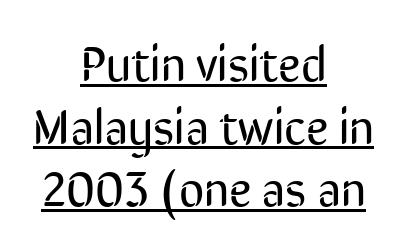
The image shows 49 px regular-weight, condensed sans-serif type, upright; set centered, normal line spacing (1.28x), normal letter spacing, underlined; low stroke contrast and a medium x-height.
